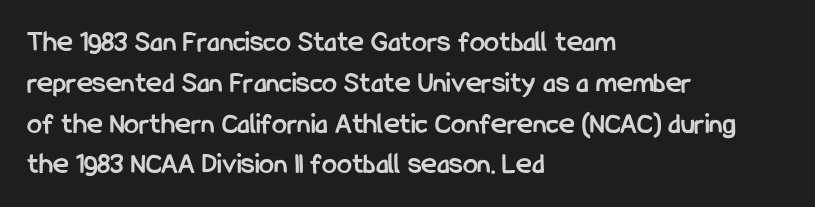
The rendering uses a moderate line-height, typical for paragraphs. Is the type bold? Yes — the strokes are clearly thick and heavy. Is the letter spacing exaggerated? No — it looks like the ordinary default. The face used here is a sans, in the tradition of grotesques and geometrics. These lines stack with their left ends in a neat column.
